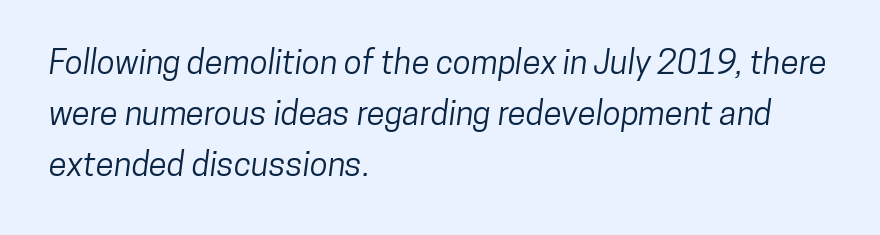
Nobody touched the tracking dial on this one. Rows of type keep a routine distance in the vertical direction. Classification — sans serif. Proportional: the letters do not fall into vertical columns. A clean baseline with only descenders dipping below it.
